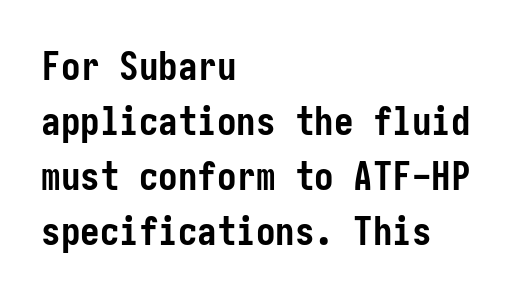
Q: Is the text bold? A: Yes.
Q: Is the text italic (slanted)? A: No, it is upright.
Q: Is the typeface a serif or a sans-serif typeface? A: Sans-serif.
Q: Is the text underlined? A: No.
Q: How is the paragraph aligned? A: Left-aligned.
Q: Is the spacing between letters normal or unusually wide? A: Normal.
Q: Is the spacing between lines tight, normal or loose? A: Normal.
Q: Width (condensed, normal, or wide)? A: Condensed.
Q: Stroke contrast? A: Low.
Q: x-height? A: Medium.
